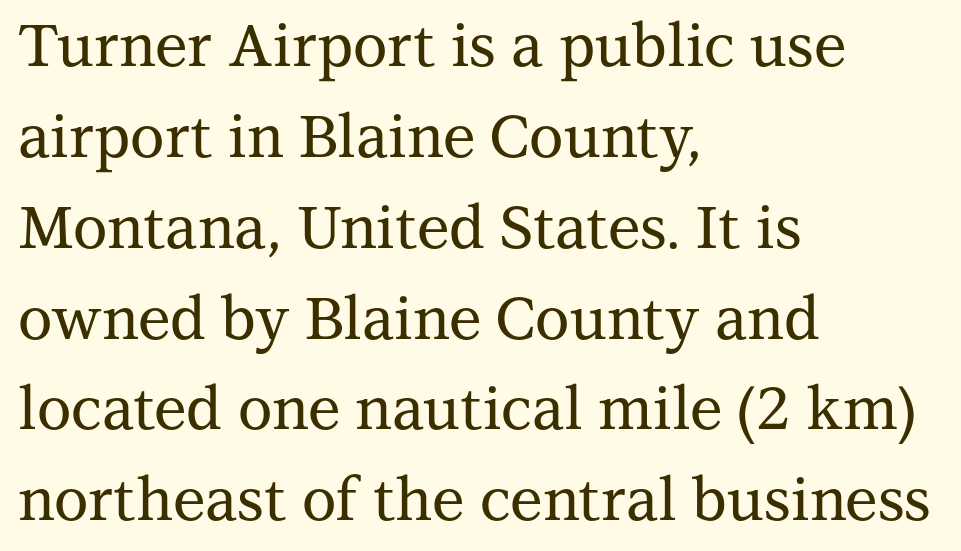
Q: Is the text italic (slanted)? A: No, it is upright.
Q: Is the typeface a serif or a sans-serif typeface? A: Serif.
Q: Is the text underlined? A: No.
Q: How is the paragraph aligned? A: Left-aligned.
Q: Is the spacing between letters normal or unusually wide? A: Normal.
Q: Is the spacing between lines tight, normal or loose? A: Normal.
Q: Width (condensed, normal, or wide)? A: Normal.
Q: Stroke contrast? A: Medium.
Q: x-height? A: Medium.
Q: Monospaced? A: No.
